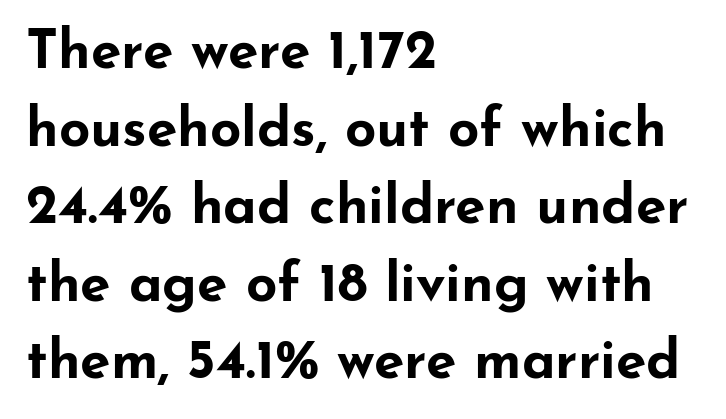
The image shows 55 px bold, wide sans-serif type, upright; set left-aligned, normal line spacing (1.41x), normal letter spacing, not underlined; low stroke contrast and a small x-height.
